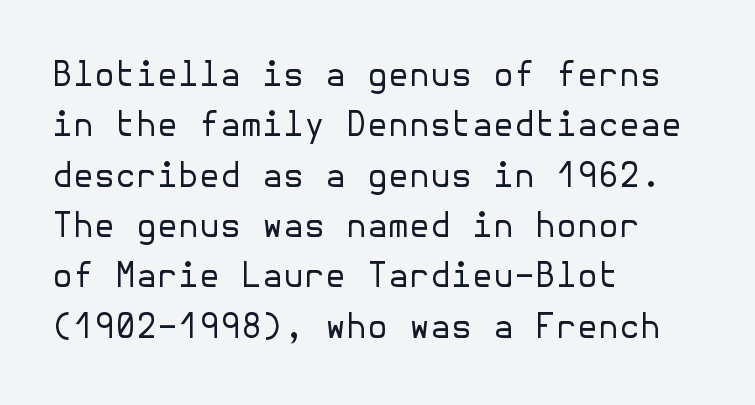
Q: Is the text bold? A: No.
Q: Is the text italic (slanted)? A: No, it is upright.
Q: Is the typeface a serif or a sans-serif typeface? A: Sans-serif.
Q: Is the text underlined? A: No.
Q: How is the paragraph aligned? A: Left-aligned.
Q: Is the spacing between letters normal or unusually wide? A: Normal.
Q: Is the spacing between lines tight, normal or loose? A: Normal.
Q: Width (condensed, normal, or wide)? A: Normal.
Q: Stroke contrast? A: Low.
Q: x-height? A: Medium.
